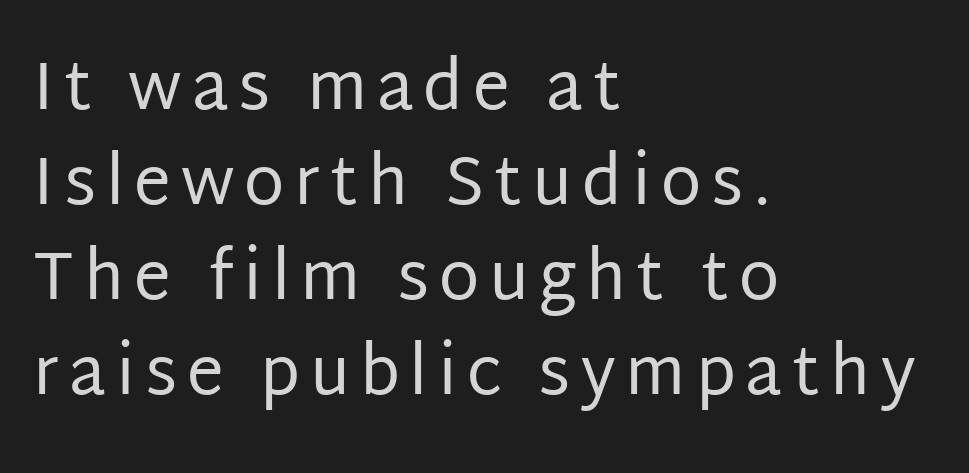
Q: Is the text bold? A: No.
Q: Is the text italic (slanted)? A: No, it is upright.
Q: Is the typeface a serif or a sans-serif typeface? A: Sans-serif.
Q: Is the text underlined? A: No.
Q: How is the paragraph aligned? A: Left-aligned.
Q: Is the spacing between lines tight, normal or loose? A: Normal.
Q: Width (condensed, normal, or wide)? A: Normal.
Q: Stroke contrast? A: Low.
Q: x-height? A: Large.
Q: Monospaced? A: No.
